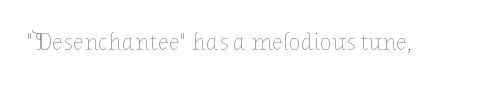
The image shows 25 px text type, upright; set normal letter spacing, not underlined.
